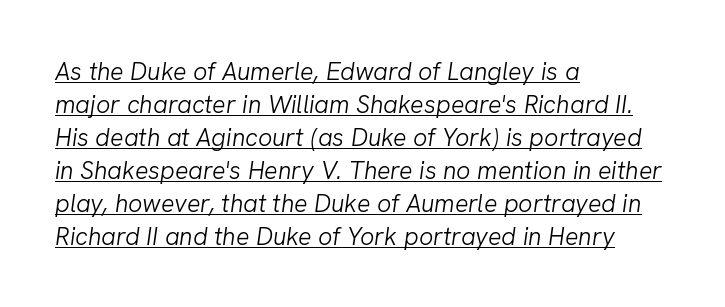
Standard letterfit; no display-style spreading of the glyphs. The letterforms sit at book weight or below. A normal amount of white space separates one row of letters from the next. This is oblique type, the kind used for emphasis or titles.
